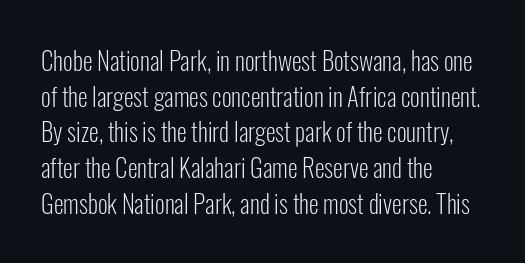
The image shows 25 px text type, upright; set left-aligned, normal line spacing (1.43x), normal letter spacing, not underlined.
